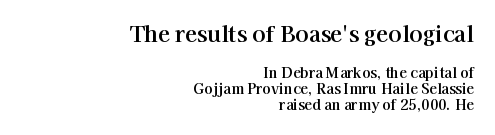
The specimen omits any rule beneath the text block's lines. Tall strokes in this sample are plumb rather than angled. If you measured baseline to baseline, you'd find a short distance. The face used here is rendered with its standard letterfit. Look at the glyph heights: the upper group is clearly the bigger setting. These lines are set flush right with a ragged left edge.
